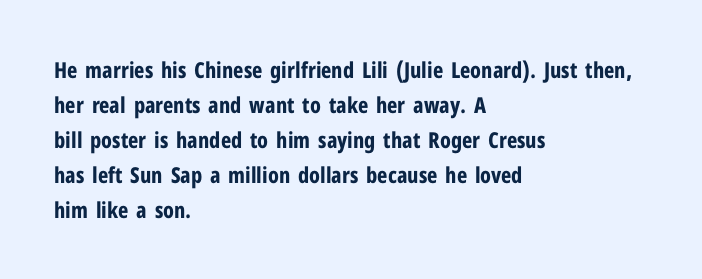
{"italic": "no", "bold": "yes", "underline": "no", "align": "left", "line_spacing": "normal", "line_spacing_ratio": 1.59, "letter_spacing": "normal", "letter_spacing_em": 0.0, "glyph_px": 22}
